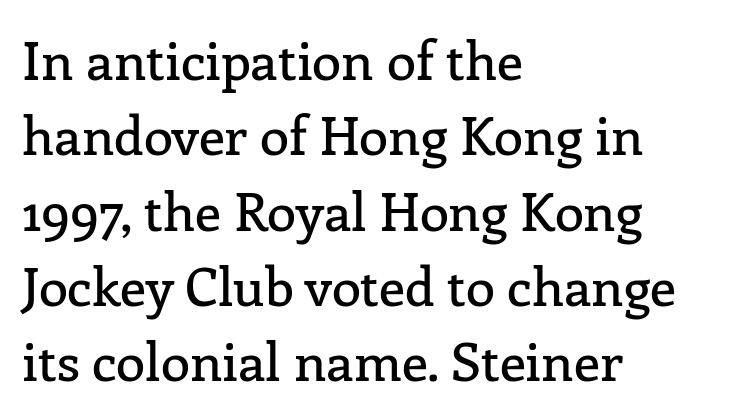
The area under the type is left untouched. Visually the block forms a straight wall on the left and a jagged coastline on the right. The gaps between neighbouring characters are ordinary and unremarkable. The text was rendered using a seriffed face with decorative stroke endings. Each new line begins a customary step beneath the previous one.
